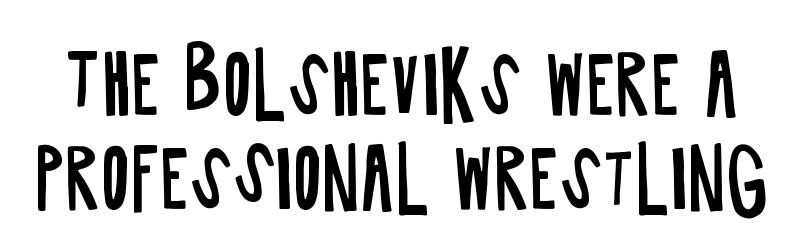
Q: Is the text bold? A: No.
Q: Is the text italic (slanted)? A: No, it is upright.
Q: Is the typeface a serif or a sans-serif typeface? A: Sans-serif.
Q: Is the text underlined? A: No.
Q: Is the spacing between letters normal or unusually wide? A: Normal.
Q: Width (condensed, normal, or wide)? A: Condensed.
Q: Stroke contrast? A: Low.
Q: x-height? A: Large.
Q: Monospaced? A: No.
